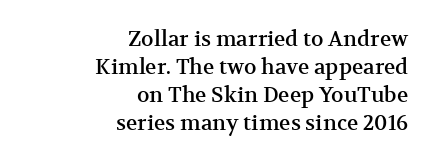
Q: Is the text italic (slanted)? A: No, it is upright.
Q: Is the text underlined? A: No.
Q: How is the paragraph aligned? A: Right-aligned.
Q: Is the spacing between letters normal or unusually wide? A: Normal.
Q: Is the spacing between lines tight, normal or loose? A: Normal.
